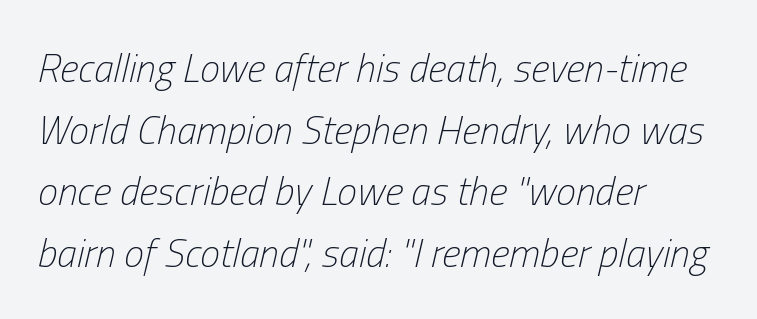
Q: Is the text bold? A: No.
Q: Is the text italic (slanted)? A: Yes, it leans right by about 13 degrees.
Q: Is the text underlined? A: No.
Q: How is the paragraph aligned? A: Left-aligned.
Q: Is the spacing between letters normal or unusually wide? A: Normal.
Q: Is the spacing between lines tight, normal or loose? A: Normal.
Q: Width (condensed, normal, or wide)? A: Condensed.
Q: Stroke contrast? A: Low.
Q: x-height? A: Medium.
Q: Monospaced? A: No.
